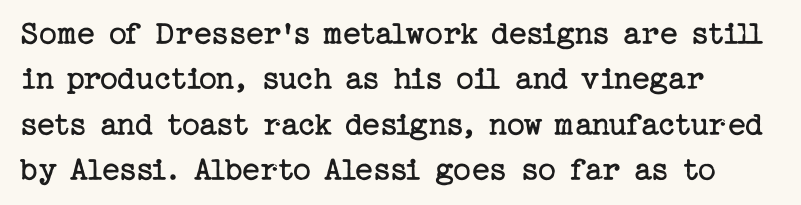
Spacing between characters is what you'd get straight out of the box. Check under the words: just untouched page. Notice how the passage keeps a crisp vertical edge on the left only. Check where the strokes stop: tiny serifs finish them off.
